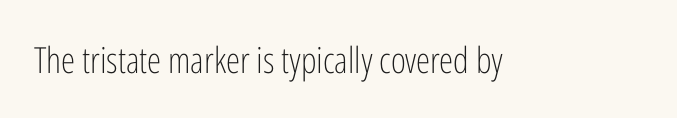
The image shows 36 px light, condensed sans-serif type, upright; set normal letter spacing, not underlined; low stroke contrast and a medium x-height.
